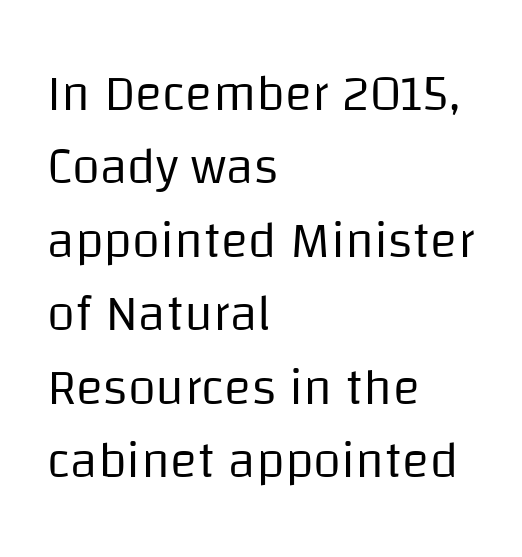
Q: Is the text bold? A: No.
Q: Is the text italic (slanted)? A: No, it is upright.
Q: Is the typeface a serif or a sans-serif typeface? A: Sans-serif.
Q: Is the text underlined? A: No.
Q: How is the paragraph aligned? A: Left-aligned.
Q: Is the spacing between letters normal or unusually wide? A: Normal.
Q: Is the spacing between lines tight, normal or loose? A: Normal.
Q: Width (condensed, normal, or wide)? A: Normal.
Q: Stroke contrast? A: Low.
Q: x-height? A: Large.
Q: Monospaced? A: No.
